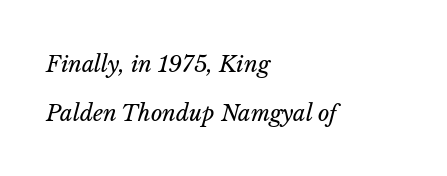
Does the leading feel generous? Absolutely, it's lavish. The whole block is typeset with a tilt. Each word holds together tightly as a unit, with standard inter-letter gaps. Check under the words: just untouched page. Where is the straight margin? On the left. The characters are drawn with everyday or finer stroke widths.
